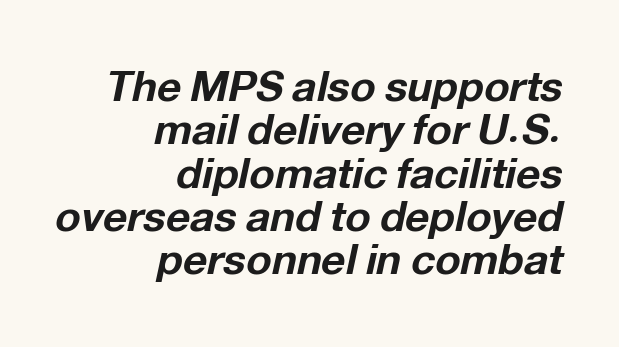
The image shows 42 px bold type, italic (leaning right); set right-aligned, tight line spacing (1.03x), normal letter spacing, not underlined; low stroke contrast and a medium x-height.
